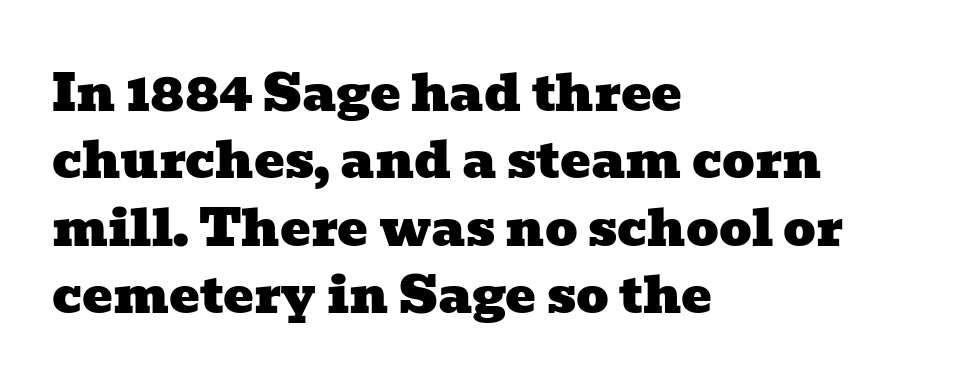
Spacing verdict: proportional, widths tailored to each character. Honestly, the letter spacing is just normal — you wouldn't notice it. Compared with typical paragraphs, the rows here are spaced about the same. The type family on display is of the serif kind. The gap between lines stays unmarked. Typeset ragged right — the left edge is the straight one.
